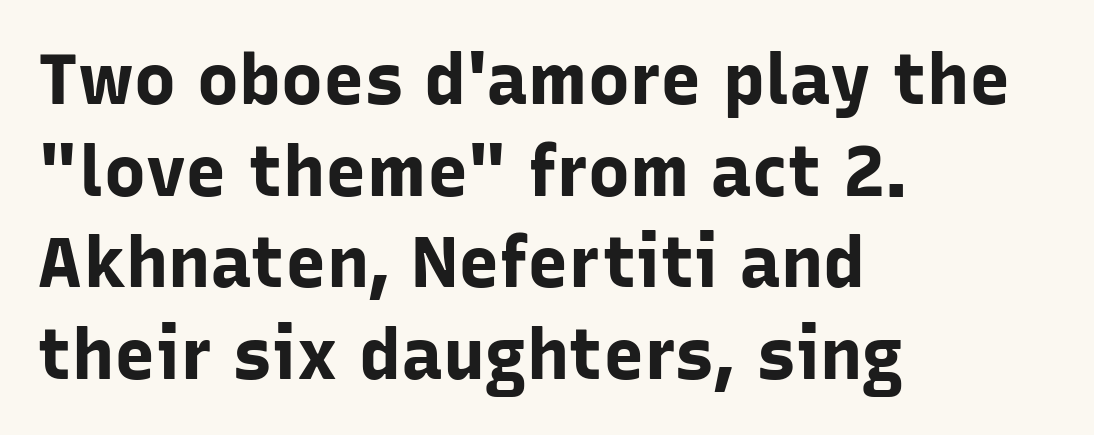
{"serif": "no", "italic": "no", "bold": "yes", "weight": "bold", "width": "normal", "stroke_contrast": "low", "x_height": "medium", "monospaced": "no", "underline": "no", "align": "left", "line_spacing": "normal", "line_spacing_ratio": 1.31, "letter_spacing": "normal", "letter_spacing_em": 0.0, "glyph_px": 70}
